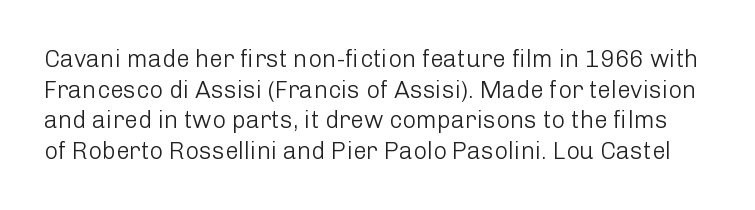
The image shows 24 px text type, upright; set normal line spacing (1.28x), normal letter spacing, not underlined.
